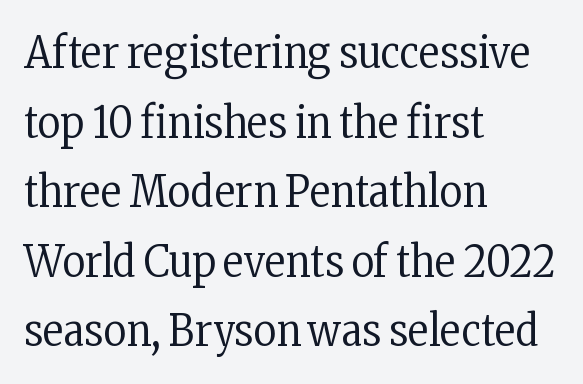
The image shows 44 px regular-weight, condensed serif type, upright; set left-aligned, normal line spacing (1.58x), normal letter spacing, not underlined; low stroke contrast and a medium x-height.
